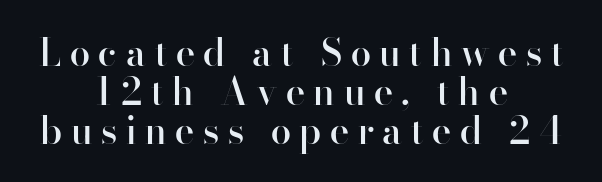
Q: Is the text bold? A: Semi-bold.
Q: Is the text italic (slanted)? A: No, it is upright.
Q: Is the typeface a serif or a sans-serif typeface? A: Sans-serif.
Q: Is the text underlined? A: No.
Q: How is the paragraph aligned? A: Centered.
Q: Is the spacing between letters normal or unusually wide? A: Unusually wide.
Q: Is the spacing between lines tight, normal or loose? A: Tight.
Q: Width (condensed, normal, or wide)? A: Normal.
Q: Stroke contrast? A: High.
Q: x-height? A: Small.
Q: Monospaced? A: No.
